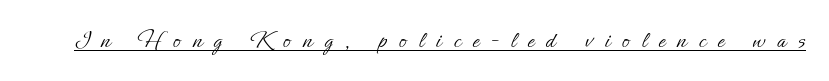
The image shows 25 px text type; set unusually wide letter spacing (+0.48 em), underlined.
